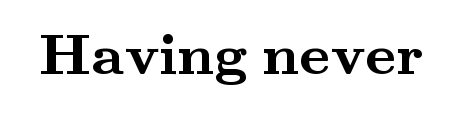
Q: Is the text bold? A: Yes.
Q: Is the text italic (slanted)? A: No, it is upright.
Q: Is the typeface a serif or a sans-serif typeface? A: Serif.
Q: Is the text underlined? A: No.
Q: Is the spacing between letters normal or unusually wide? A: Normal.
Q: Width (condensed, normal, or wide)? A: Wide.
Q: Stroke contrast? A: Medium.
Q: x-height? A: Small.
Q: Monospaced? A: No.
